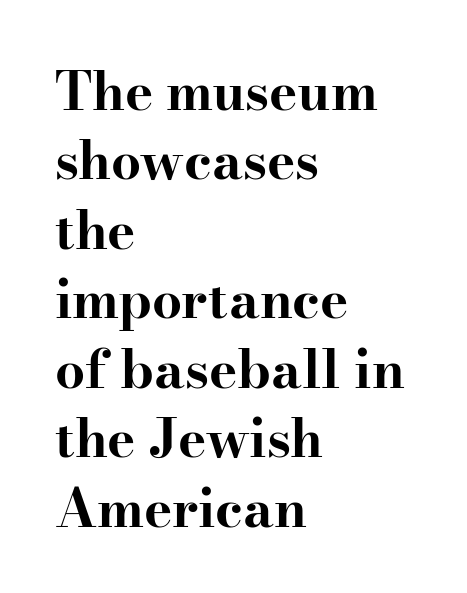
The image shows 53 px bold, wide serif type, upright; set left-aligned, normal line spacing (1.31x), normal letter spacing, not underlined; high stroke contrast and a small x-height.
